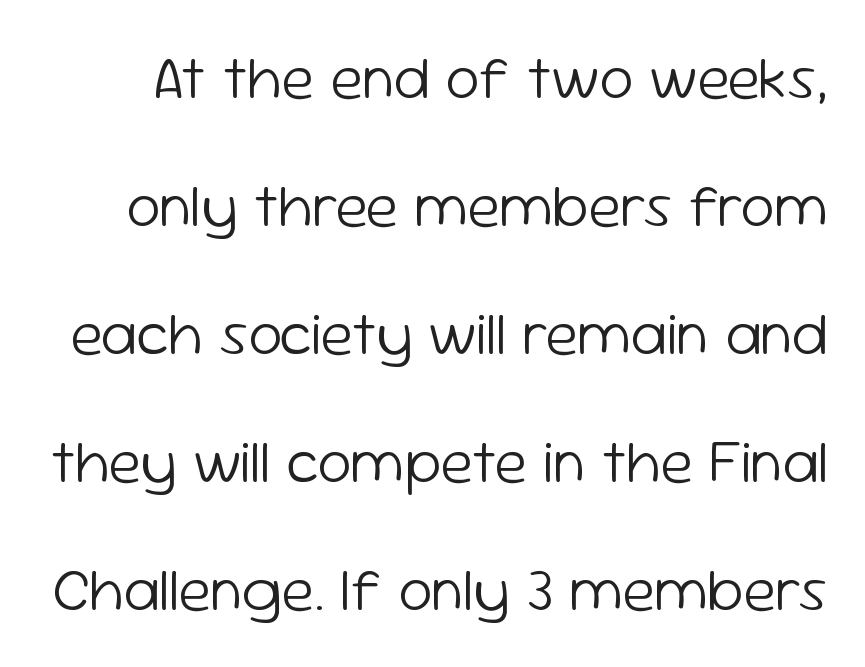
Q: Is the text bold? A: No.
Q: Is the text italic (slanted)? A: No, it is upright.
Q: Is the typeface a serif or a sans-serif typeface? A: Sans-serif.
Q: Is the text underlined? A: No.
Q: Is the spacing between letters normal or unusually wide? A: Normal.
Q: Is the spacing between lines tight, normal or loose? A: Loose.
Q: Width (condensed, normal, or wide)? A: Normal.
Q: Stroke contrast? A: Low.
Q: x-height? A: Medium.
Q: Monospaced? A: No.
